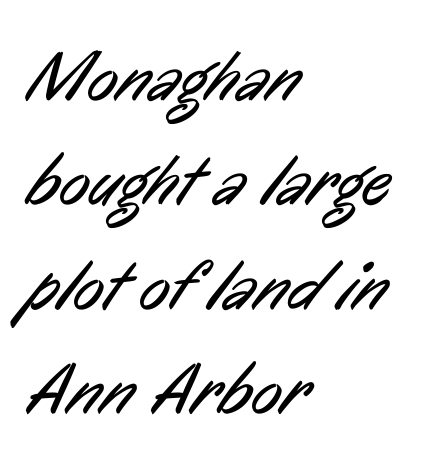
{"serif": "no", "bold": "no", "weight": "regular", "width": "condensed", "stroke_contrast": "low", "x_height": "medium", "monospaced": "no", "underline": "no", "align": "left", "line_spacing": "normal", "line_spacing_ratio": 1.45, "letter_spacing": "normal", "letter_spacing_em": 0.0, "glyph_px": 72}
